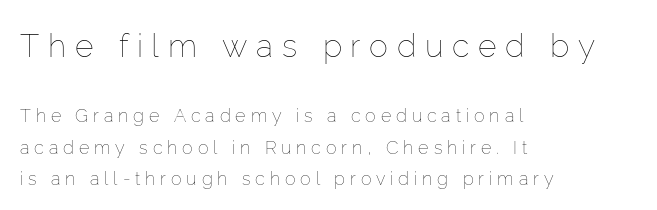
Which margin do the lines hug? The left one — the right edge is uneven. The gaps between neighbouring characters are conspicuously large. A typesetter would mark this as roman, not italic. Which of the two is more prominent by size? The first, at the top. Weight: regular or lighter.
